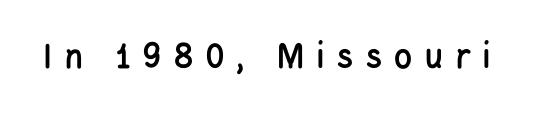
Q: Is the text italic (slanted)? A: No, it is upright.
Q: Is the typeface a serif or a sans-serif typeface? A: Sans-serif.
Q: Is the text underlined? A: No.
Q: Is the spacing between letters normal or unusually wide? A: Unusually wide.
Q: Width (condensed, normal, or wide)? A: Condensed.
Q: Stroke contrast? A: Low.
Q: x-height? A: Large.
Q: Monospaced? A: No.
